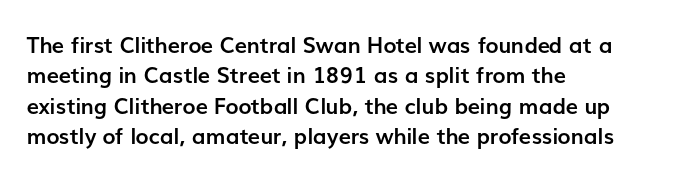
Q: Is the text bold? A: Yes.
Q: Is the text italic (slanted)? A: No, it is upright.
Q: Is the text underlined? A: No.
Q: How is the paragraph aligned? A: Left-aligned.
Q: Is the spacing between letters normal or unusually wide? A: Normal.
Q: Is the spacing between lines tight, normal or loose? A: Normal.
